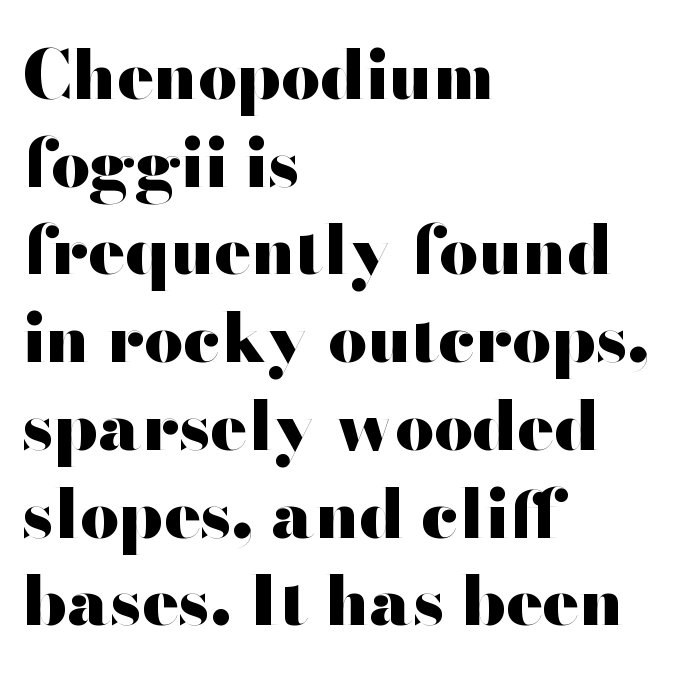
{"serif": "no", "italic": "no", "bold": "yes", "weight": "heavy", "width": "wide", "stroke_contrast": "high", "x_height": "small", "monospaced": "no", "underline": "no", "align": "left", "line_spacing": "normal", "line_spacing_ratio": 1.29, "letter_spacing": "normal", "letter_spacing_em": 0.0, "glyph_px": 68}
